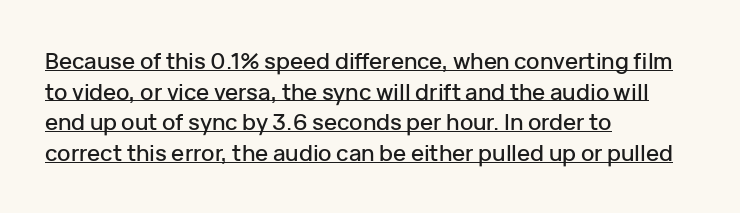
{"italic": "no", "underline": "yes", "align": "left", "line_spacing": "normal", "line_spacing_ratio": 1.39, "letter_spacing": "normal", "letter_spacing_em": 0.0, "glyph_px": 22}
